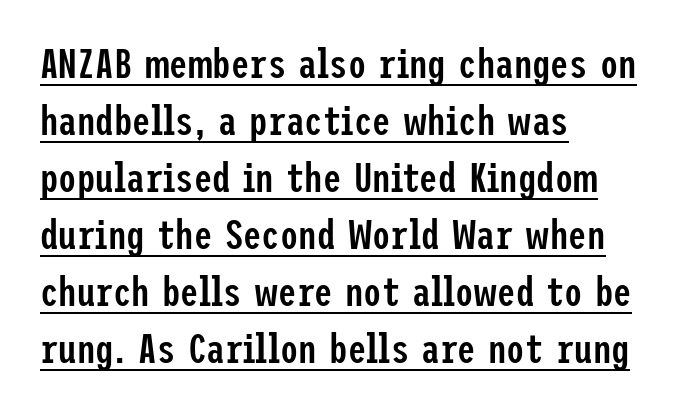
The image shows 41 px semibold, condensed sans-serif type, upright; set left-aligned, normal line spacing (1.39x), normal letter spacing, underlined; low stroke contrast and a medium x-height.
